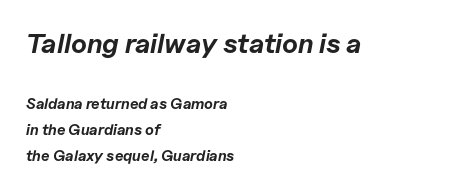
The image shows 27 px bold type, italic (leaning right); set left-aligned, line spacing 1.72x, normal letter spacing, not underlined; the first (top) block is 1.8x larger.
